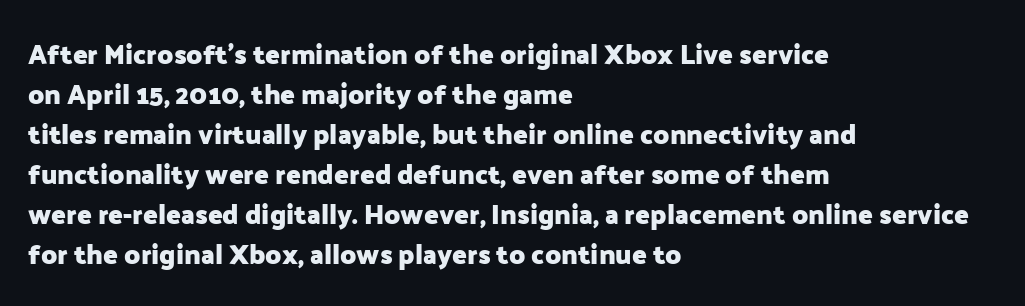
A student would call this left alignment; a typographer would say flush left, rag right. Lines of text with bare space underneath. Does the weight exceed regular? Yes, all the way to bold. Posture: vertical. The rows are spaced the way most documents space them. In terms of letterspacing, this is plain default setting.
